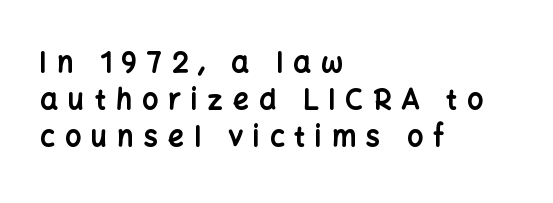
The image shows 28 px bold sans-serif type, upright; set left-aligned, normal line spacing (1.33x), unusually wide letter spacing (+0.36 em), not underlined; low stroke contrast and a medium x-height.
